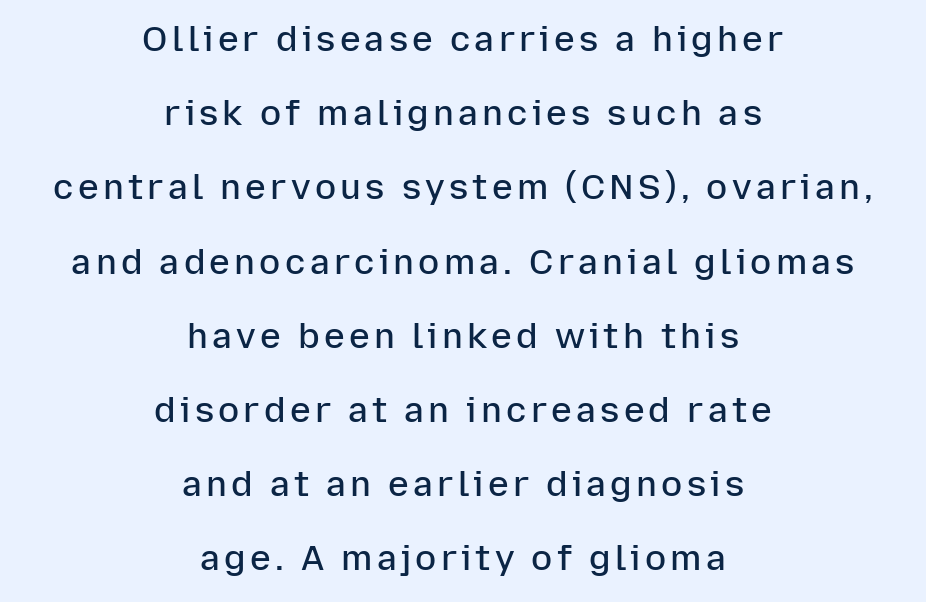
The gap between lines stays unmarked. Is there much room between lines? Yes — plenty of vertical air separates them. Does the weight exceed regular? Yes, but only to semibold. Upright lettering throughout. Each line is balanced around a shared central axis. Character widths vary here, with narrow letters taking less room than wide ones.
